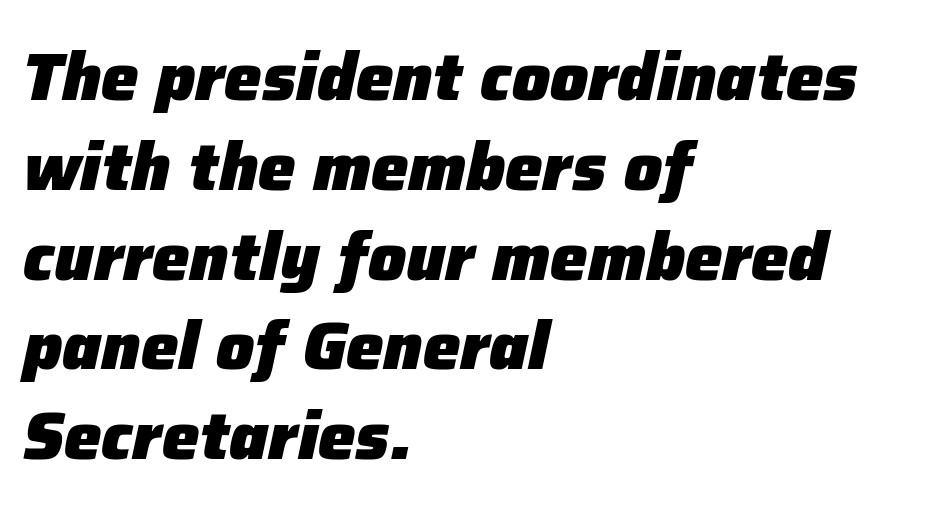
The image shows 67 px heavy type, italic (leaning right); set left-aligned, normal line spacing (1.34x), normal letter spacing, not underlined; low stroke contrast and a medium x-height.
